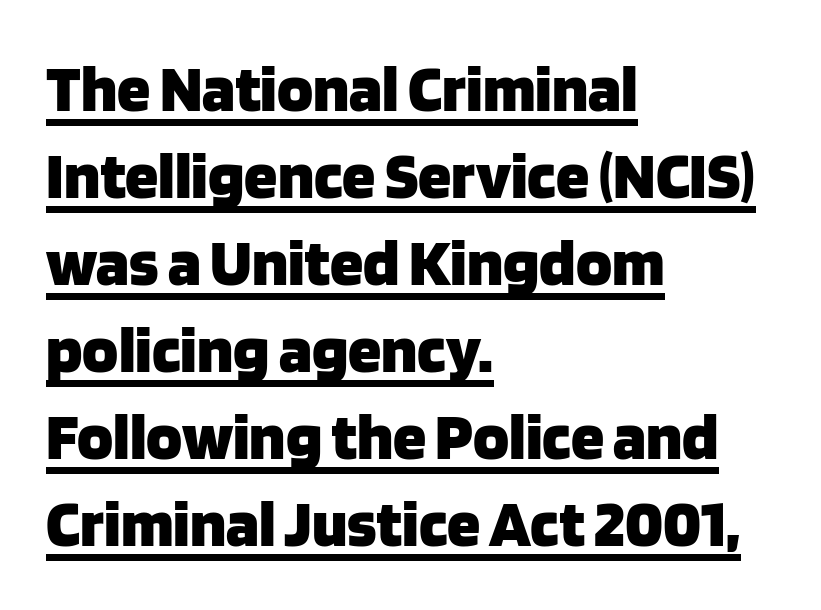
{"serif": "no", "italic": "no", "bold": "yes", "weight": "heavy", "width": "normal", "stroke_contrast": "low", "x_height": "large", "monospaced": "no", "underline": "yes", "align": "left", "line_spacing": "normal", "line_spacing_ratio": 1.3, "letter_spacing": "normal", "letter_spacing_em": 0.0, "glyph_px": 67}
